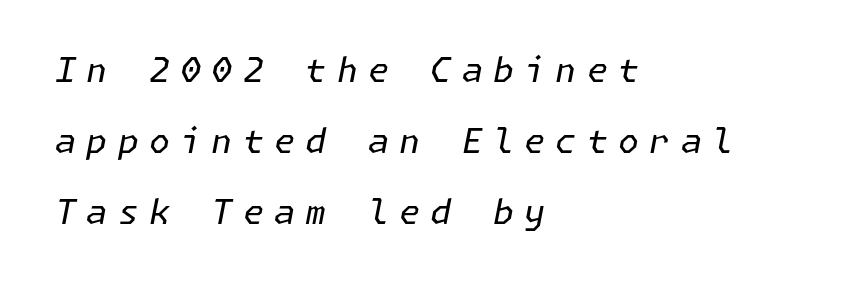
{"italic": "yes", "lean": "right", "slant_degrees": 11, "bold": "no", "weight": "regular", "width": "normal", "stroke_contrast": "low", "x_height": "medium", "underline": "no", "align": "left", "line_spacing": "loose", "line_spacing_ratio": 2.09, "letter_spacing": "wide", "letter_spacing_em": 0.3, "glyph_px": 34}
